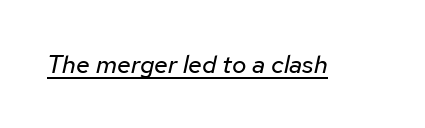
{"italic": "yes", "lean": "right", "slant_degrees": 12, "bold": "no", "underline": "yes", "letter_spacing": "normal", "letter_spacing_em": 0.0, "glyph_px": 25}
